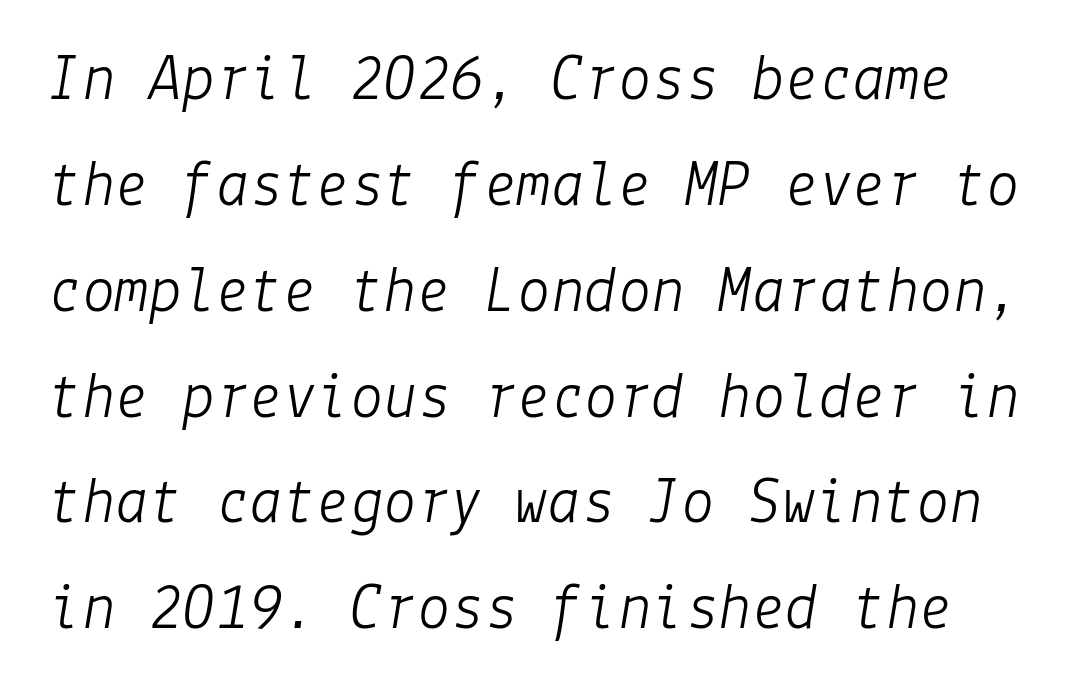
{"italic": "yes", "lean": "right", "slant_degrees": 9, "bold": "no", "weight": "light", "width": "normal", "stroke_contrast": "low", "x_height": "medium", "underline": "no", "line_spacing": "normal", "line_spacing_ratio": 1.58, "letter_spacing": "normal", "letter_spacing_em": 0.0, "glyph_px": 67}
